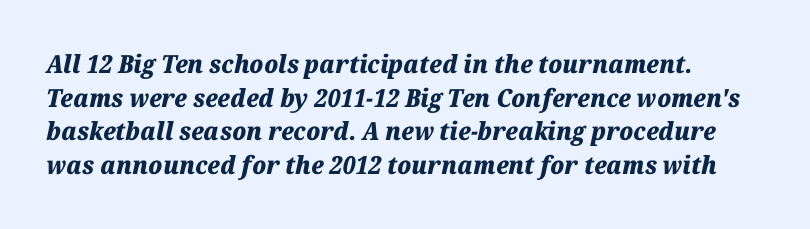
Q: Is the text bold? A: Yes.
Q: Is the text italic (slanted)? A: Yes, it leans right by about 12 degrees.
Q: Is the text underlined? A: No.
Q: Is the spacing between letters normal or unusually wide? A: Normal.
Q: Is the spacing between lines tight, normal or loose? A: Normal.
